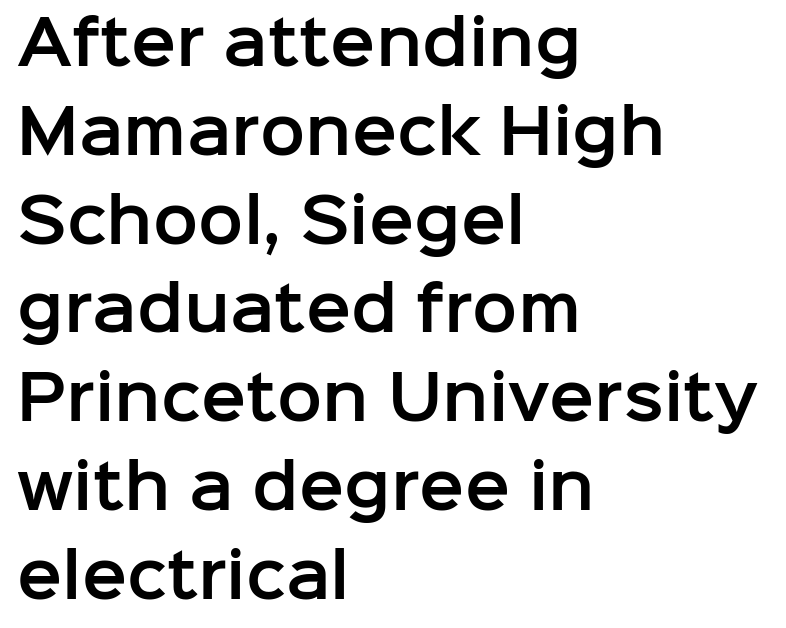
The image shows 60 px sans-serif type, upright; set left-aligned, normal line spacing (1.48x), normal letter spacing, not underlined; low stroke contrast and a medium x-height.
